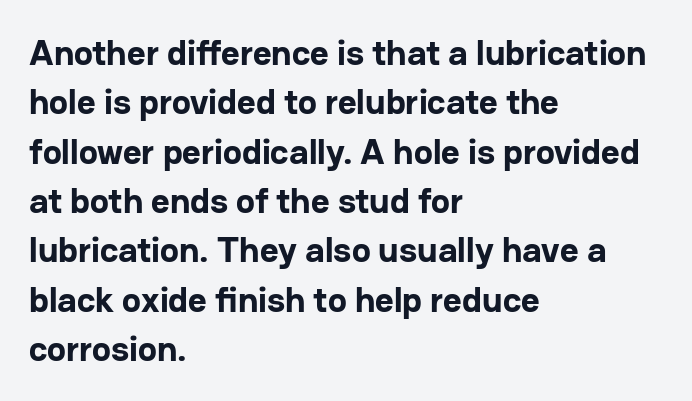
{"serif": "no", "italic": "no", "bold": "yes", "weight": "bold", "width": "normal", "stroke_contrast": "low", "x_height": "medium", "monospaced": "no", "underline": "no", "align": "left", "line_spacing": "normal", "line_spacing_ratio": 1.37, "letter_spacing": "normal", "letter_spacing_em": 0.0, "glyph_px": 36}
